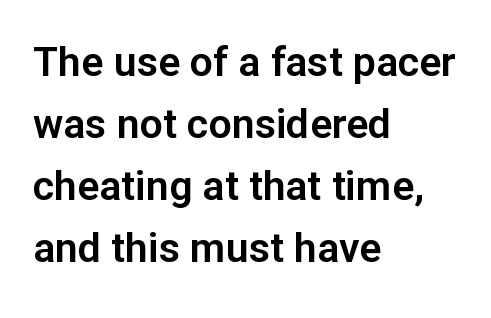
The image shows 41 px sans-serif type, upright; set left-aligned, normal line spacing (1.51x), normal letter spacing, not underlined; low stroke contrast and a medium x-height.
